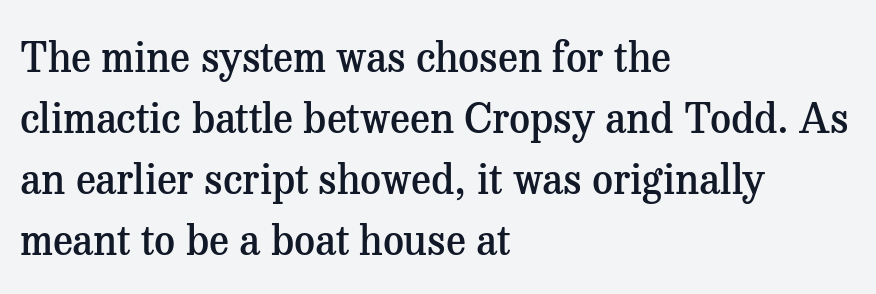
Q: Is the text bold? A: Semi-bold.
Q: Is the text italic (slanted)? A: No, it is upright.
Q: Is the typeface a serif or a sans-serif typeface? A: Serif.
Q: Is the text underlined? A: No.
Q: How is the paragraph aligned? A: Left-aligned.
Q: Is the spacing between letters normal or unusually wide? A: Normal.
Q: Is the spacing between lines tight, normal or loose? A: Normal.
Q: Width (condensed, normal, or wide)? A: Normal.
Q: Stroke contrast? A: Medium.
Q: x-height? A: Medium.
Q: Monospaced? A: No.
